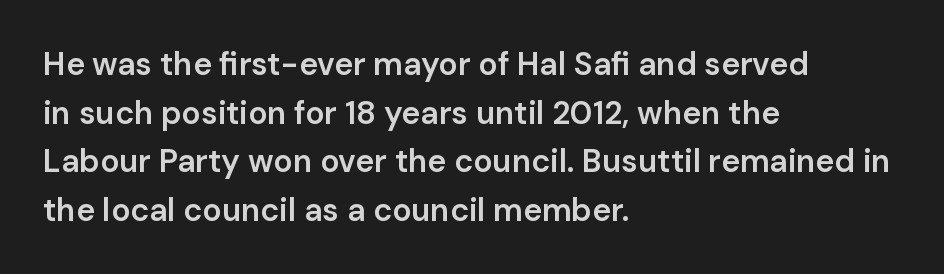
{"serif": "no", "italic": "no", "bold": "semi", "weight": "semibold", "width": "normal", "stroke_contrast": "low", "x_height": "medium", "monospaced": "no", "underline": "no", "align": "left", "line_spacing": "normal", "line_spacing_ratio": 1.52, "letter_spacing": "normal", "letter_spacing_em": 0.0, "glyph_px": 32}
